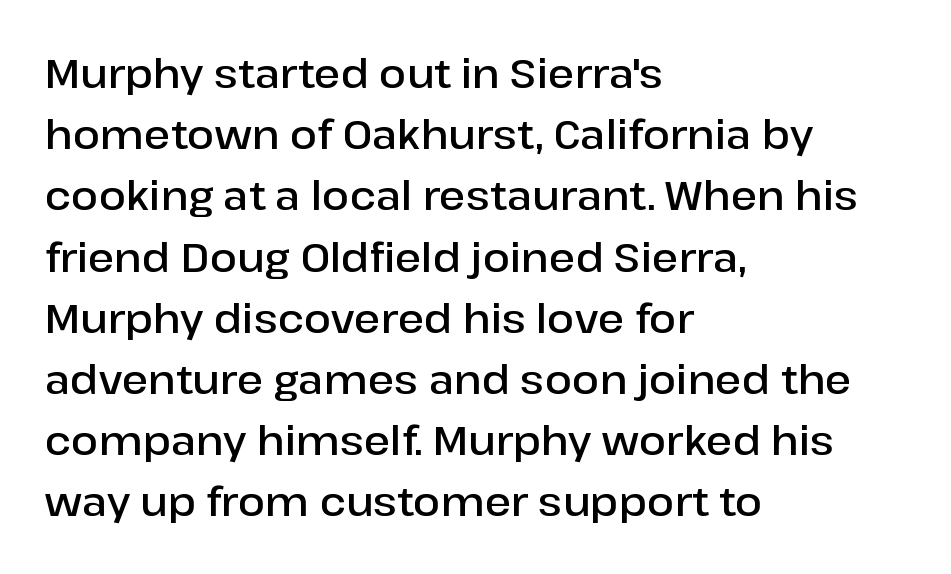
The image shows 40 px semibold sans-serif type, upright; set left-aligned, normal line spacing (1.53x), normal letter spacing, not underlined; low stroke contrast and a medium x-height.
